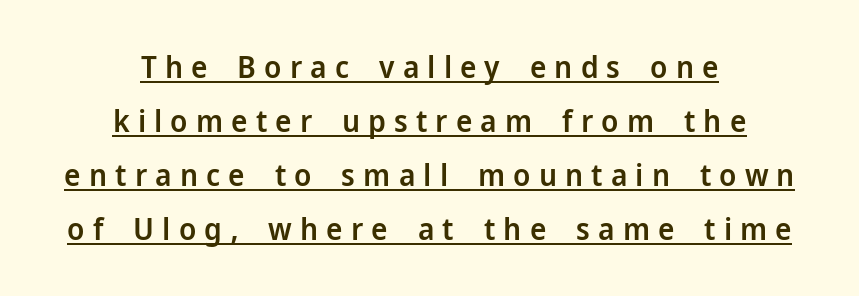
The image shows 31 px semibold sans-serif type, upright; set centered, line spacing 1.74x, unusually wide letter spacing (+0.26 em), underlined; low stroke contrast and a medium x-height.
